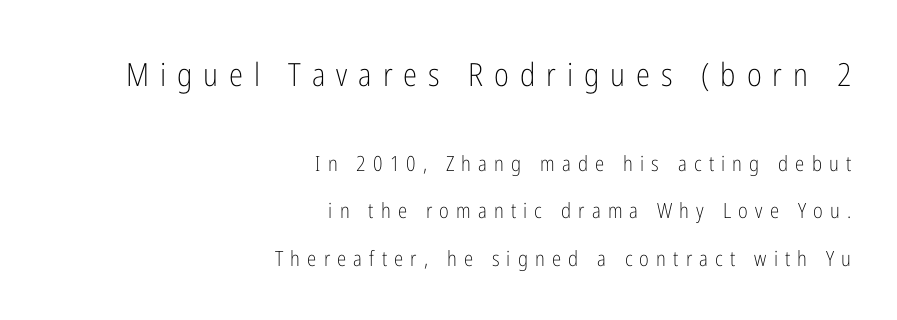
Nothing heavy about these letters — not bold at all. Every character sits straight up, as roman type does. The glyphs in this specimen are sans serif. Here the glyphs are tracked loosely, breaking word shapes into spaced letters. Varying glyph widths throughout — classic text-font behaviour. Unmarked baselines from the first word to the last.
